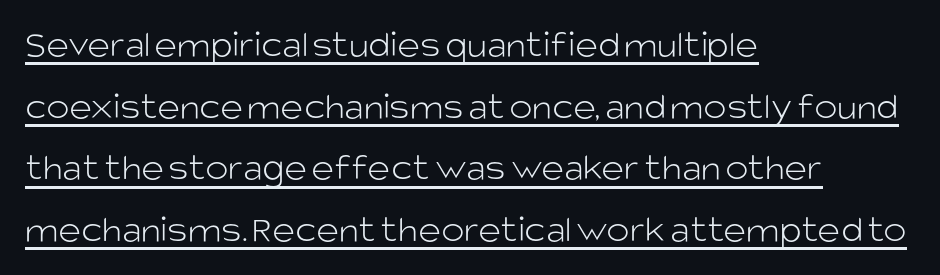
Q: Is the text bold? A: No.
Q: Is the text italic (slanted)? A: No, it is upright.
Q: Is the typeface a serif or a sans-serif typeface? A: Sans-serif.
Q: Is the text underlined? A: Yes.
Q: How is the paragraph aligned? A: Left-aligned.
Q: Is the spacing between letters normal or unusually wide? A: Normal.
Q: Is the spacing between lines tight, normal or loose? A: Normal.
Q: Width (condensed, normal, or wide)? A: Normal.
Q: Stroke contrast? A: Low.
Q: x-height? A: Large.
Q: Monospaced? A: No.
